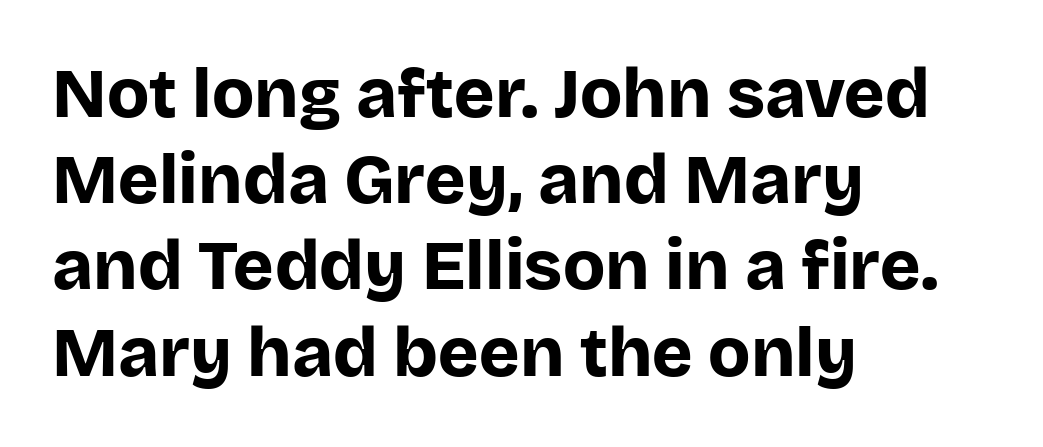
{"serif": "no", "italic": "no", "bold": "yes", "weight": "bold", "width": "normal", "stroke_contrast": "low", "x_height": "large", "monospaced": "no", "underline": "no", "align": "left", "line_spacing": "normal", "line_spacing_ratio": 1.25, "letter_spacing": "normal", "letter_spacing_em": 0.0, "glyph_px": 69}
